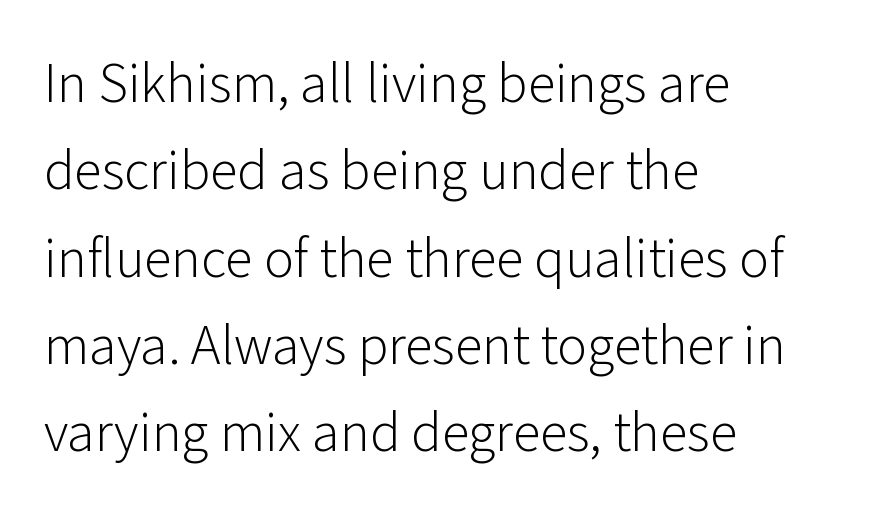
Q: Is the text bold? A: No.
Q: Is the text italic (slanted)? A: No, it is upright.
Q: Is the typeface a serif or a sans-serif typeface? A: Sans-serif.
Q: Is the text underlined? A: No.
Q: How is the paragraph aligned? A: Left-aligned.
Q: Is the spacing between letters normal or unusually wide? A: Normal.
Q: Is the spacing between lines tight, normal or loose? A: Normal.
Q: Width (condensed, normal, or wide)? A: Normal.
Q: Stroke contrast? A: Low.
Q: x-height? A: Medium.
Q: Monospaced? A: No.
